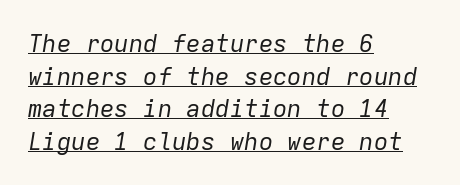
Visually the block forms a straight wall on the left and a jagged coastline on the right. A normal amount of white space separates one row of letters from the next. The words here are underlined. Spacing between characters is what you'd get straight out of the box. The lettering tilts uniformly, giving the passage an italic look. Unbolded letterforms with no extra heft.
